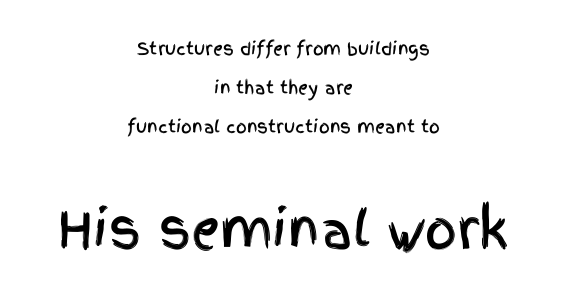
Q: Is the text italic (slanted)? A: No, it is upright.
Q: Is the typeface a serif or a sans-serif typeface? A: Sans-serif.
Q: Is the text underlined? A: No.
Q: How is the paragraph aligned? A: Centered.
Q: Is the spacing between letters normal or unusually wide? A: Normal.
Q: Is the spacing between lines tight, normal or loose? A: Loose.
Q: Which block of text is set in a larger size, the first (top) or the second (bottom)? A: The second (bottom) one.
Q: Width (condensed, normal, or wide)? A: Condensed.
Q: x-height? A: Large.
Q: Monospaced? A: No.
